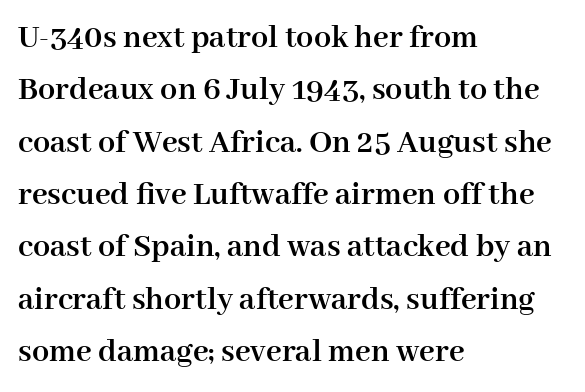
Q: Is the text bold? A: Yes.
Q: Is the text italic (slanted)? A: No, it is upright.
Q: Is the typeface a serif or a sans-serif typeface? A: Serif.
Q: Is the text underlined? A: No.
Q: How is the paragraph aligned? A: Left-aligned.
Q: Is the spacing between letters normal or unusually wide? A: Normal.
Q: Is the spacing between lines tight, normal or loose? A: Normal.
Q: Width (condensed, normal, or wide)? A: Normal.
Q: Stroke contrast? A: High.
Q: x-height? A: Medium.
Q: Monospaced? A: No.
